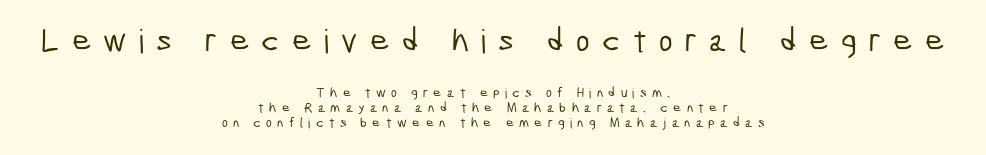
Spacing verdict: proportional, widths tailored to each character. Compared with a flush-left layout, this one balances lines on the center instead. The tracking jumps out immediately: characters are airy and widely separated. Rows of type sit shoulder to shoulder in the vertical direction.
